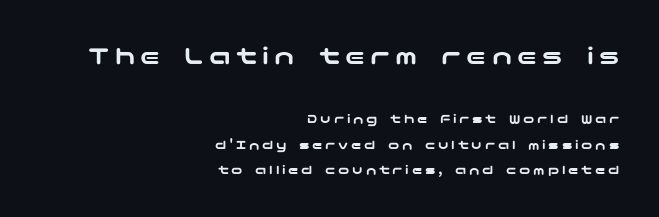
The image shows 27 px text type, upright; set right-aligned, line spacing 1.81x, unusually wide letter spacing (+0.2 em), not underlined; the first (top) block is 1.93x larger.
